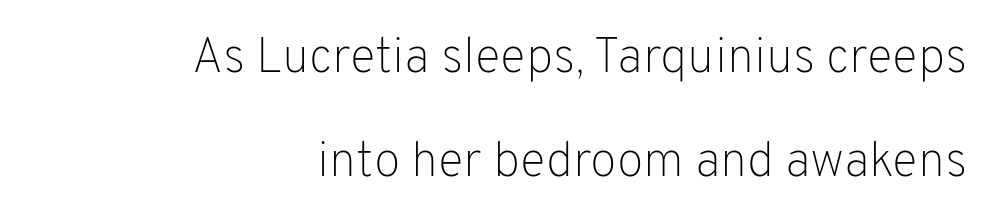
The image shows 49 px light sans-serif type, upright; set right-aligned, loose line spacing (2.13x), normal letter spacing, not underlined; low stroke contrast and a medium x-height.
